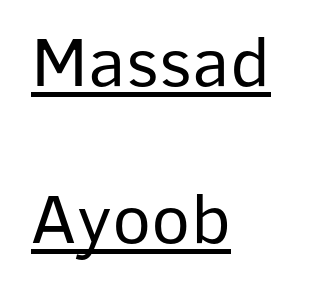
Stems here are at most as thick as an everyday book face. The typography opts for an upright posture over an oblique one. The face used here is proportionally spaced, like ordinary book or web type. Reading down the column, the eye jumps a long way to each next line.
